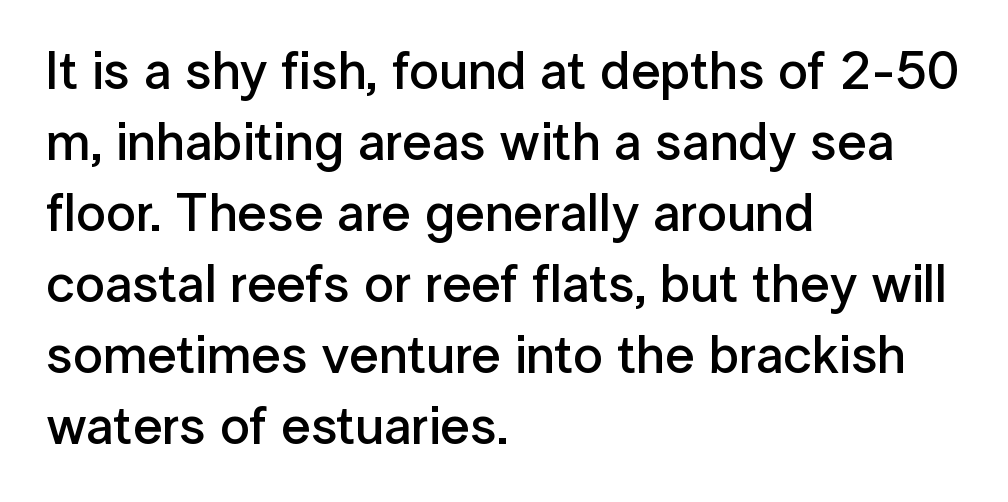
The image shows 53 px semibold sans-serif type, upright; set left-aligned, normal line spacing (1.34x), normal letter spacing, not underlined; low stroke contrast and a medium x-height.
